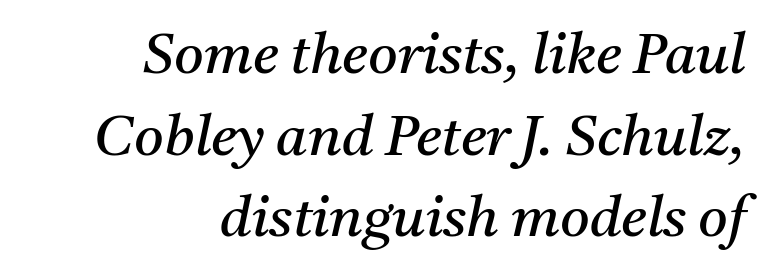
The typography opts for an oblique posture over an upright one. In terms of letterspacing, this is plain default setting. The specimen omits any rule beneath the text block's lines. These lines are rendered in a variable-pitch font. No letter is thick-stroked: the sample isn't bold.
